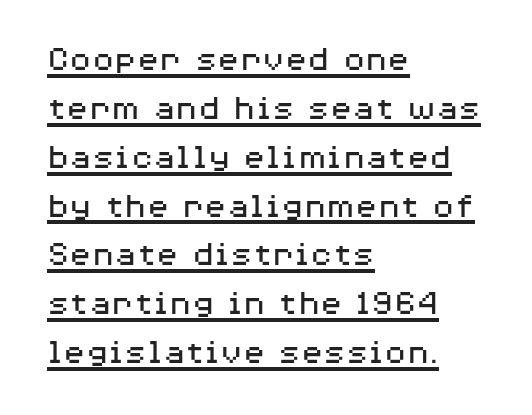
You could call the tracking neutral — neither tight nor loose. All the whitespace from short lines collects on the right. Unlike a traditional serif, this face leaves its strokes unadorned. Rendered with straight, roman letterforms.
